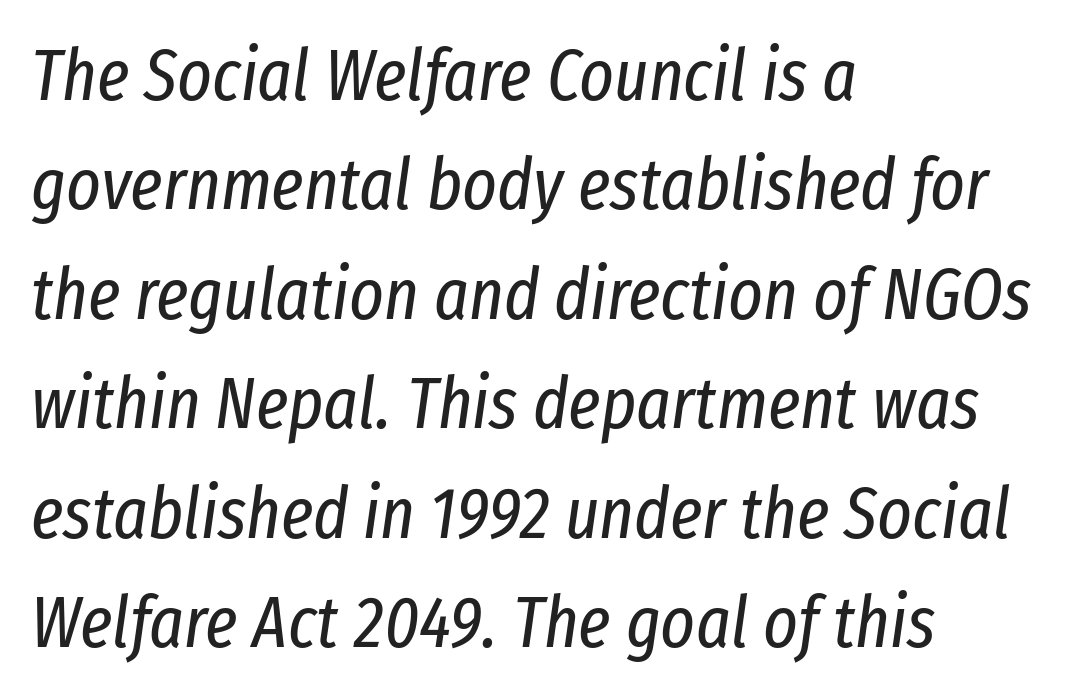
Words float on clear page, feet unadorned. Line starts are locked; line ends wander. Nobody touched the tracking dial on this one. Students, observe: this is what conventionally led text looks like. The text carries the slant typical of an italic or oblique font. These glyphs show unthickened strokes, regular width or finer.
